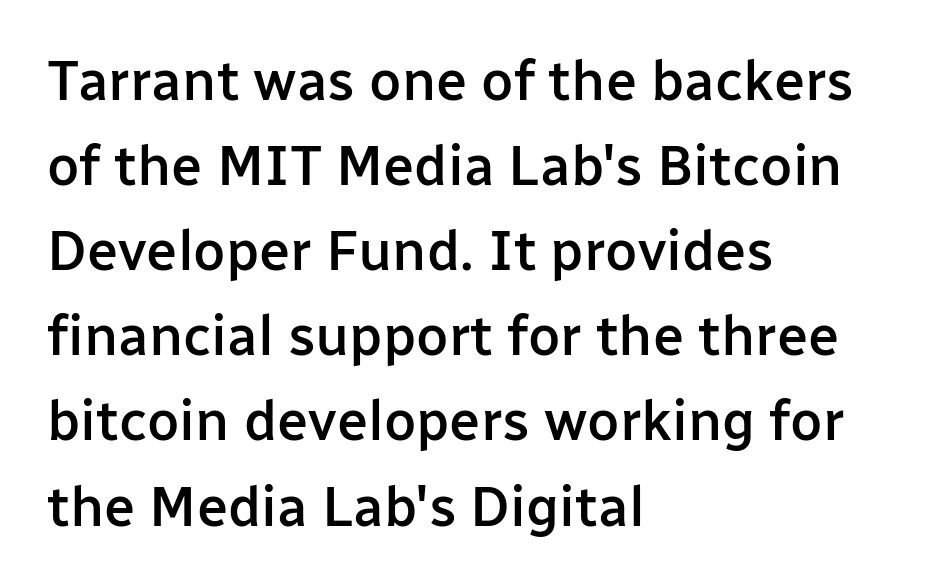
{"serif": "no", "italic": "no", "bold": "semi", "weight": "semibold", "width": "normal", "stroke_contrast": "low", "x_height": "medium", "monospaced": "no", "underline": "no", "align": "left", "line_spacing": "normal", "line_spacing_ratio": 1.52, "letter_spacing": "normal", "letter_spacing_em": 0.0, "glyph_px": 56}
